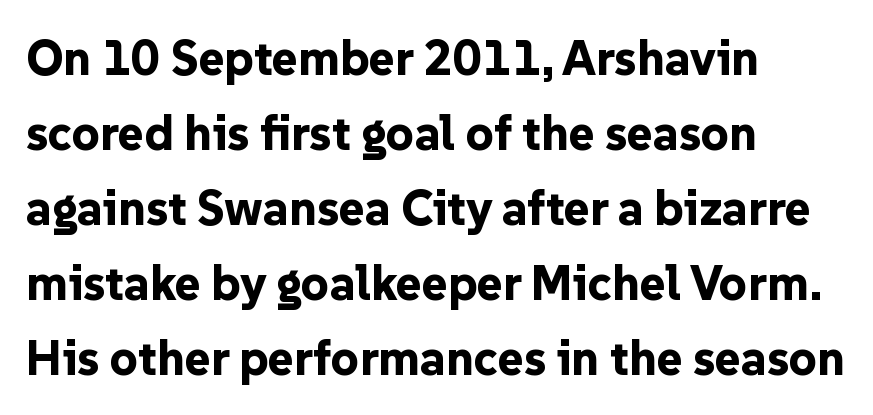
{"serif": "no", "italic": "no", "bold": "yes", "weight": "bold", "width": "normal", "stroke_contrast": "low", "x_height": "medium", "monospaced": "no", "underline": "no", "align": "left", "line_spacing": "normal", "line_spacing_ratio": 1.53, "letter_spacing": "normal", "letter_spacing_em": 0.0, "glyph_px": 49}
